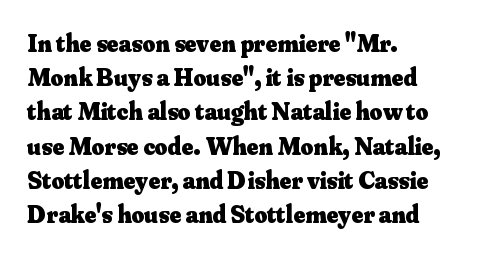
{"italic": "no", "bold": "yes", "underline": "no", "align": "left", "line_spacing": "normal", "line_spacing_ratio": 1.37, "letter_spacing": "normal", "letter_spacing_em": 0.0, "glyph_px": 25}
